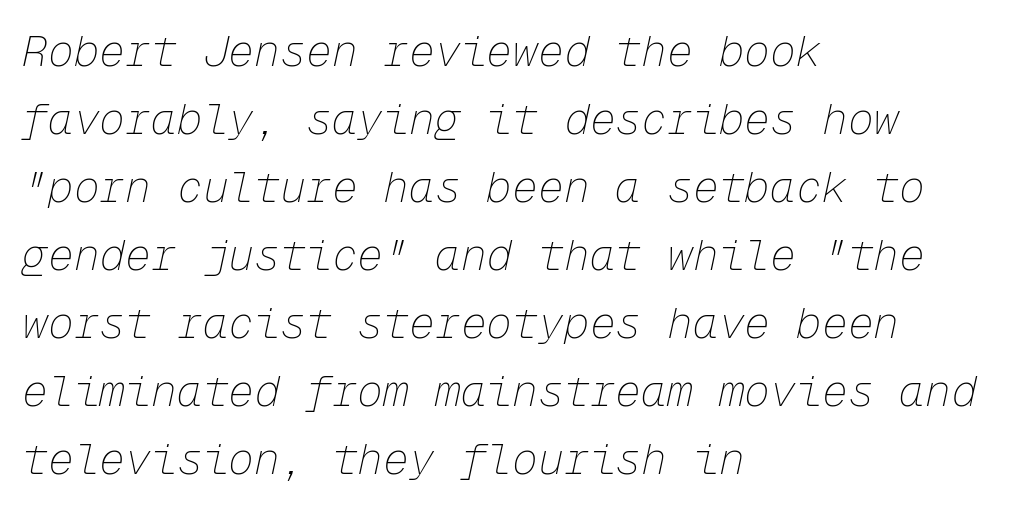
The image shows 43 px thin type, italic (leaning right), monospaced; set left-aligned, normal line spacing (1.58x), normal letter spacing, not underlined; low stroke contrast and a medium x-height.
